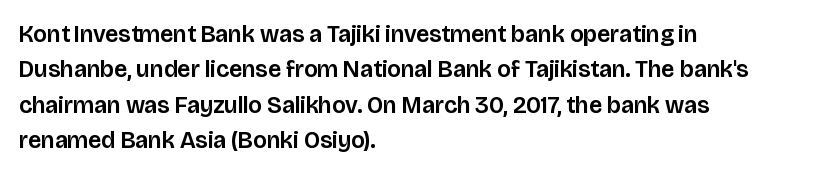
The image shows 24 px text type, upright; set left-aligned, normal line spacing (1.47x), normal letter spacing, not underlined.
